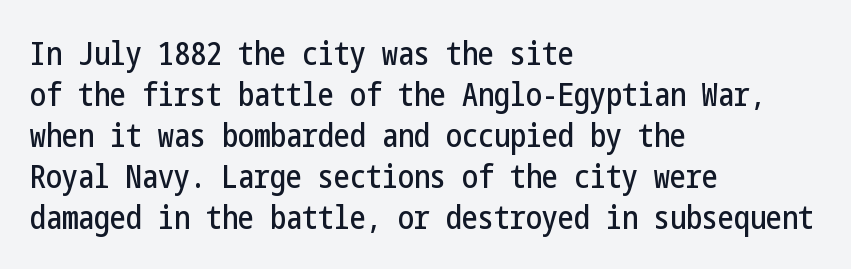
{"serif": "no", "italic": "no", "width": "condensed", "stroke_contrast": "low", "x_height": "medium", "underline": "no", "align": "left", "line_spacing": "normal", "line_spacing_ratio": 1.28, "letter_spacing": "normal", "letter_spacing_em": 0.0, "glyph_px": 32}
